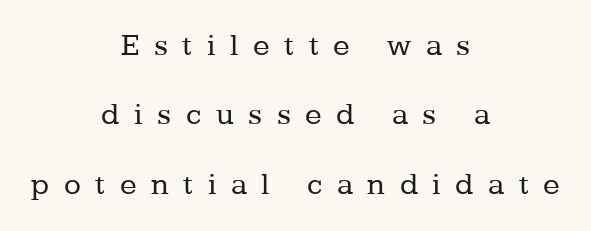
Q: Is the text bold? A: No.
Q: Is the text italic (slanted)? A: No, it is upright.
Q: Is the typeface a serif or a sans-serif typeface? A: Serif.
Q: Is the text underlined? A: No.
Q: How is the paragraph aligned? A: Centered.
Q: Is the spacing between letters normal or unusually wide? A: Unusually wide.
Q: Is the spacing between lines tight, normal or loose? A: Loose.
Q: Width (condensed, normal, or wide)? A: Normal.
Q: Stroke contrast? A: Low.
Q: x-height? A: Medium.
Q: Monospaced? A: No.
